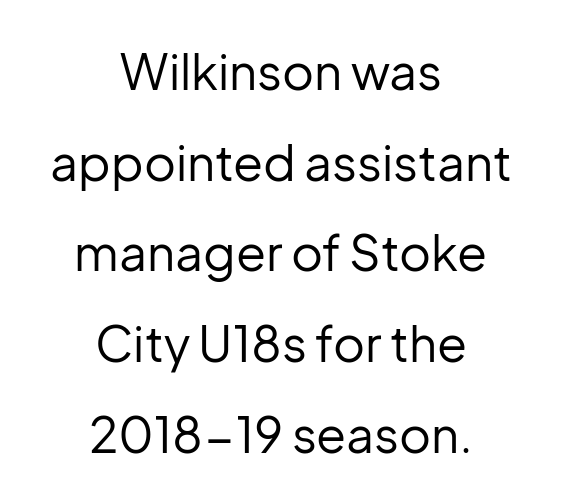
The passage shown is typed in a proportional face where columns would drift. Is this a heavy cut? Hardly; it is regular or lighter. Rule under the text: the space is simply empty. Each line is balanced around a shared central axis.
